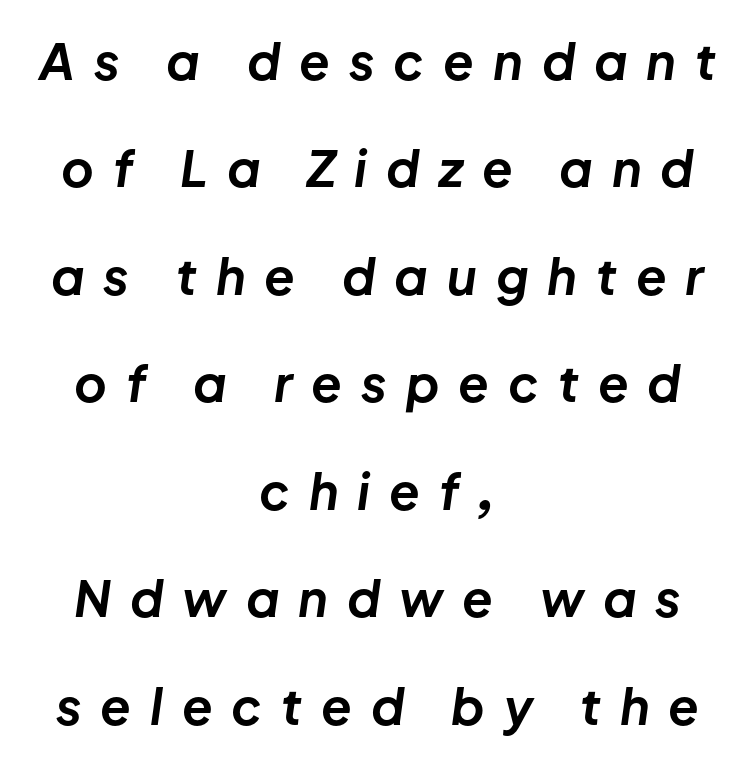
{"italic": "yes", "lean": "right", "slant_degrees": 8, "bold": "yes", "weight": "bold", "width": "normal", "stroke_contrast": "low", "x_height": "medium", "monospaced": "no", "underline": "no", "align": "center", "line_spacing": "loose", "line_spacing_ratio": 2.15, "letter_spacing": "wide", "letter_spacing_em": 0.38, "glyph_px": 50}
